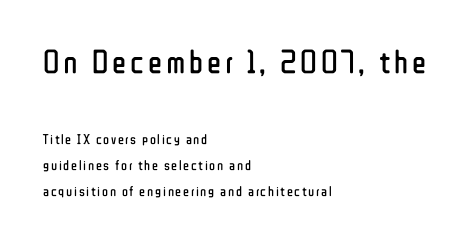
{"serif": "no", "italic": "no", "bold": "no", "weight": "regular", "width": "condensed", "stroke_contrast": "low", "x_height": "medium", "monospaced": "no", "underline": "no", "align": "left", "line_spacing_ratio": 1.86, "larger_block": "first", "size_ratio": 2.36, "glyph_px": 33}
